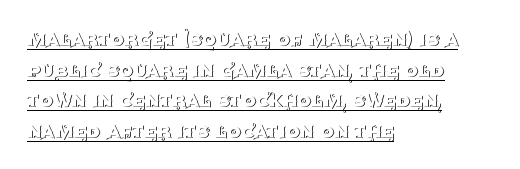
Q: Is the text bold? A: No.
Q: Is the text italic (slanted)? A: No, it is upright.
Q: Is the text underlined? A: Yes.
Q: How is the paragraph aligned? A: Left-aligned.
Q: Is the spacing between letters normal or unusually wide? A: Normal.
Q: Is the spacing between lines tight, normal or loose? A: Normal.
